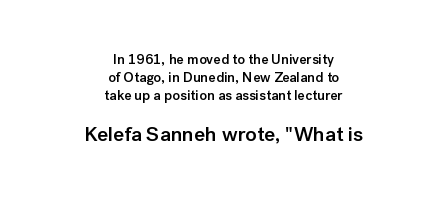
Q: Is the text bold? A: Semi-bold.
Q: Is the text italic (slanted)? A: No, it is upright.
Q: Is the text underlined? A: No.
Q: How is the paragraph aligned? A: Centered.
Q: Is the spacing between letters normal or unusually wide? A: Normal.
Q: Is the spacing between lines tight, normal or loose? A: Normal.
Q: Which block of text is set in a larger size, the first (top) or the second (bottom)? A: The second (bottom) one.
